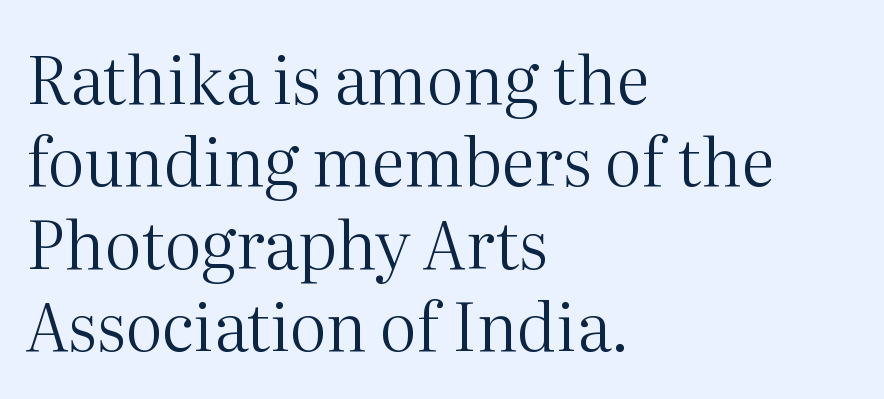
Q: Is the text bold? A: No.
Q: Is the text italic (slanted)? A: No, it is upright.
Q: Is the typeface a serif or a sans-serif typeface? A: Serif.
Q: Is the text underlined? A: No.
Q: How is the paragraph aligned? A: Left-aligned.
Q: Is the spacing between letters normal or unusually wide? A: Normal.
Q: Is the spacing between lines tight, normal or loose? A: Normal.
Q: Width (condensed, normal, or wide)? A: Normal.
Q: Stroke contrast? A: Medium.
Q: x-height? A: Medium.
Q: Monospaced? A: No.
